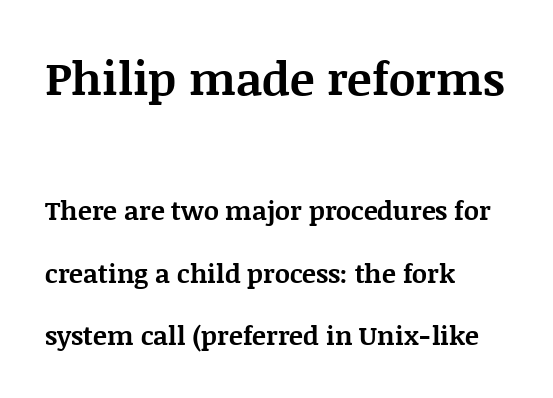
Plain, unruled lines of type. Rows of type keep a wide berth in the vertical direction. Designer's note — italics off, roman on. Compared with typical body copy, the letter spacing here is the same. What kind of face is this? One with serifs. Does the bottom block carry the larger type? No, the top block does.
